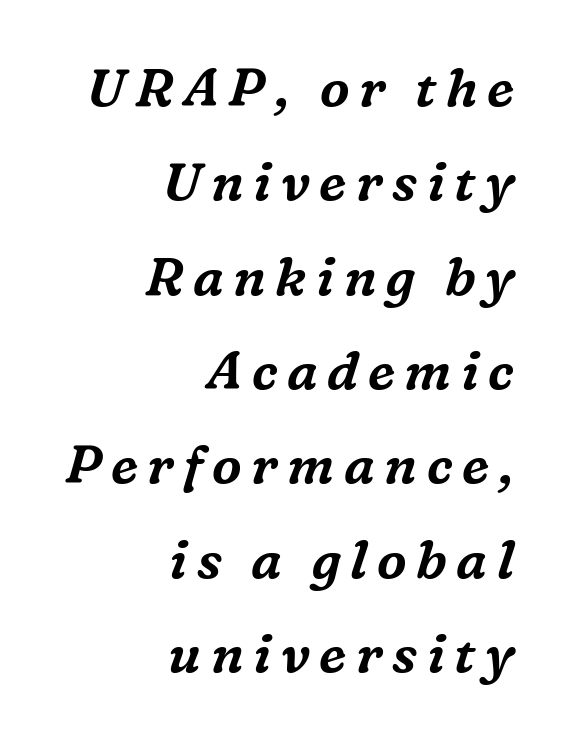
Q: Is the text italic (slanted)? A: Yes, it leans right by about 16 degrees.
Q: Is the typeface a serif or a sans-serif typeface? A: Serif.
Q: Is the text underlined? A: No.
Q: How is the paragraph aligned? A: Right-aligned.
Q: Width (condensed, normal, or wide)? A: Normal.
Q: Stroke contrast? A: Medium.
Q: x-height? A: Medium.
Q: Monospaced? A: No.
